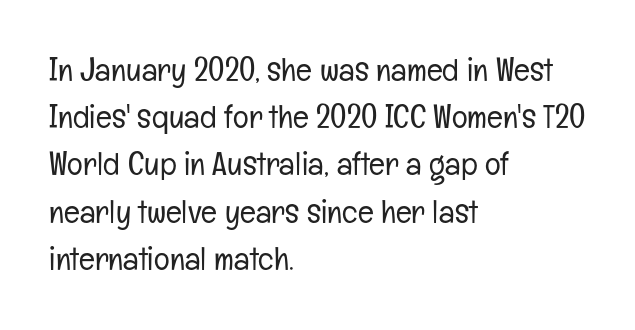
The image shows 33 px light, condensed sans-serif type, upright; set left-aligned, normal line spacing (1.43x), normal letter spacing, not underlined; low stroke contrast and a medium x-height.
